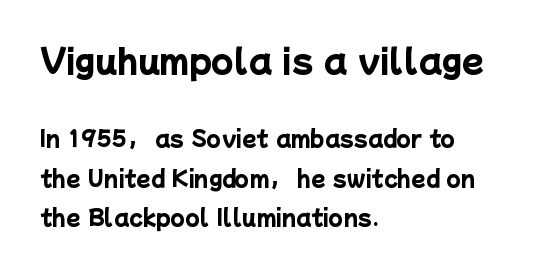
Size hierarchy here favors the leading block over the trailing one. Looks like regular typesetting: each glyph gets only the width it needs. Honestly, there is no underline to notice here at all. Check where the strokes stop: nothing finishes them off — pure sans.
